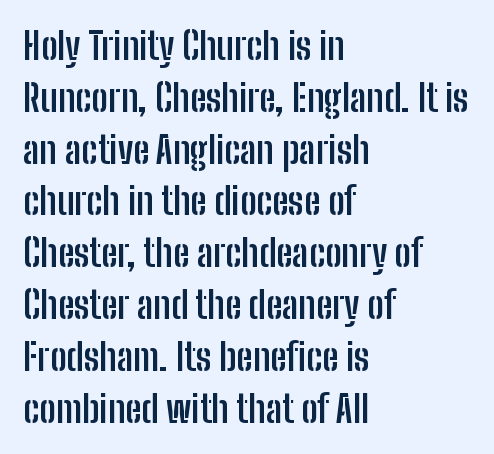
Q: Is the text bold? A: Yes.
Q: Is the text italic (slanted)? A: No, it is upright.
Q: Is the typeface a serif or a sans-serif typeface? A: Sans-serif.
Q: Is the text underlined? A: No.
Q: How is the paragraph aligned? A: Left-aligned.
Q: Is the spacing between letters normal or unusually wide? A: Normal.
Q: Is the spacing between lines tight, normal or loose? A: Normal.
Q: Width (condensed, normal, or wide)? A: Condensed.
Q: Stroke contrast? A: Low.
Q: x-height? A: Medium.
Q: Monospaced? A: No.
